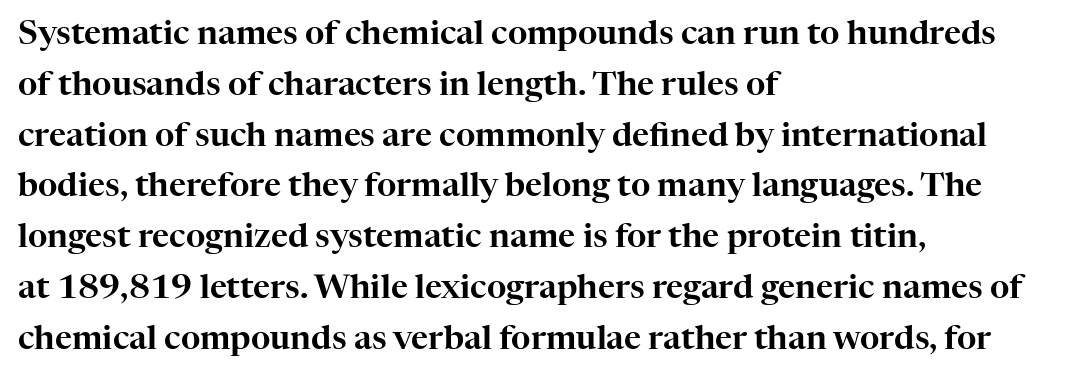
The image shows 33 px serif type, upright; set left-aligned, normal line spacing (1.54x), normal letter spacing, not underlined; high stroke contrast and a medium x-height.
